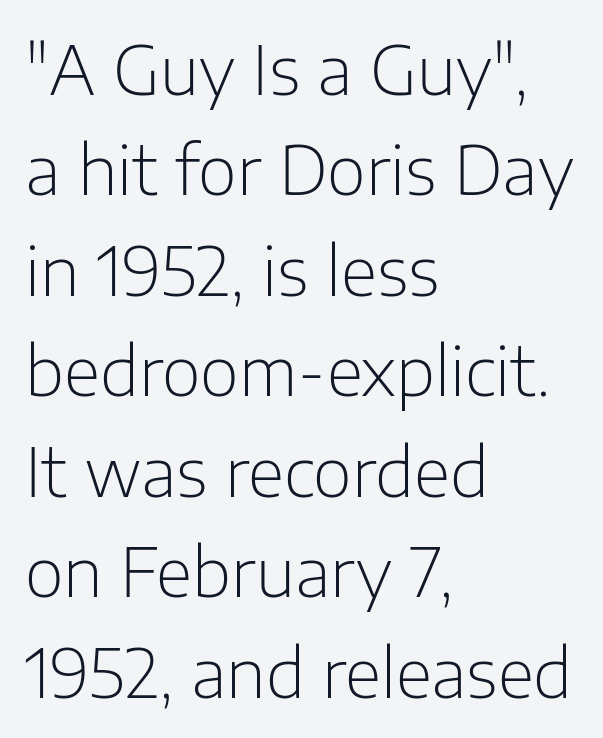
Q: Is the text bold? A: No.
Q: Is the text italic (slanted)? A: No, it is upright.
Q: Is the typeface a serif or a sans-serif typeface? A: Sans-serif.
Q: Is the text underlined? A: No.
Q: How is the paragraph aligned? A: Left-aligned.
Q: Is the spacing between letters normal or unusually wide? A: Normal.
Q: Is the spacing between lines tight, normal or loose? A: Normal.
Q: Width (condensed, normal, or wide)? A: Normal.
Q: Stroke contrast? A: Low.
Q: x-height? A: Medium.
Q: Monospaced? A: No.
